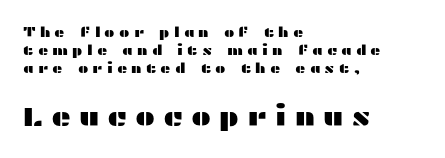
{"italic": "no", "underline": "no", "align": "left", "line_spacing": "normal", "line_spacing_ratio": 1.3, "letter_spacing": "wide", "letter_spacing_em": 0.29, "larger_block": "second", "size_ratio": 1.93, "glyph_px": 27}
